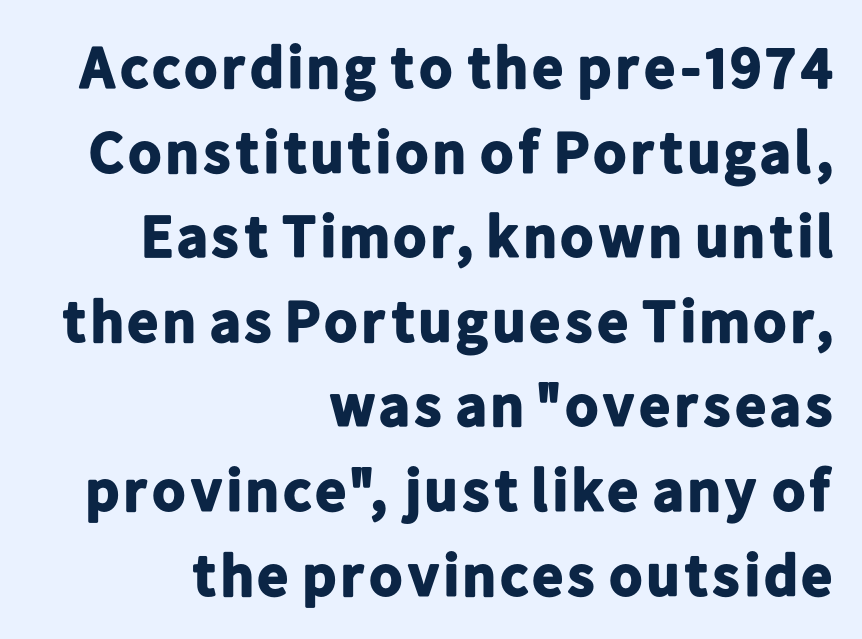
The image shows 60 px bold sans-serif type, upright; set right-aligned, normal line spacing (1.41x), normal letter spacing, not underlined; low stroke contrast and a medium x-height.
